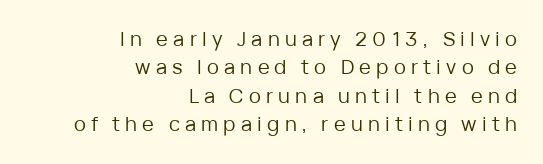
The image shows 20 px text type, upright; set right-aligned, normal line spacing (1.42x), unusually wide letter spacing (+0.26 em), not underlined.
